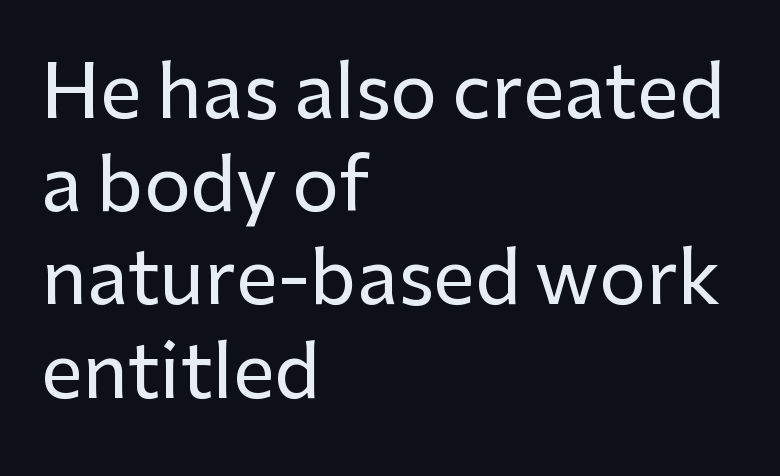
Q: Is the text italic (slanted)? A: No, it is upright.
Q: Is the typeface a serif or a sans-serif typeface? A: Sans-serif.
Q: Is the text underlined? A: No.
Q: How is the paragraph aligned? A: Left-aligned.
Q: Is the spacing between letters normal or unusually wide? A: Normal.
Q: Is the spacing between lines tight, normal or loose? A: Normal.
Q: Width (condensed, normal, or wide)? A: Normal.
Q: Stroke contrast? A: Low.
Q: x-height? A: Medium.
Q: Monospaced? A: No.
